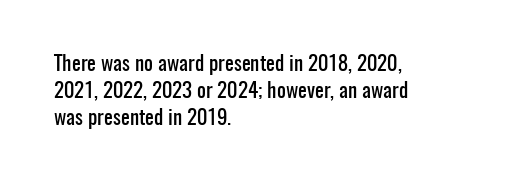
The letters stand straight up with perfectly vertical stems. Tracking here is standard; glyphs follow each other at the usual distance. Whoever set this chose a conventional vertical rhythm. The paragraph has a hard left edge and a soft right edge. Has an underline been added? It has not.
